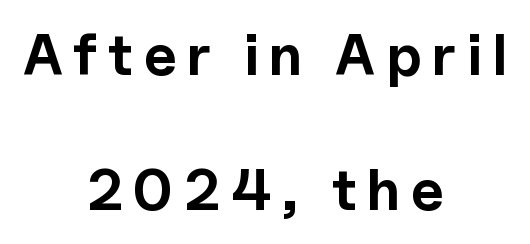
{"serif": "no", "italic": "no", "bold": "yes", "weight": "bold", "width": "normal", "x_height": "medium", "monospaced": "no", "underline": "no", "align": "center", "line_spacing": "loose", "line_spacing_ratio": 2.36, "glyph_px": 57}
